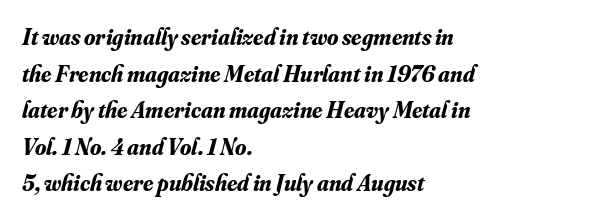
The image shows 23 px bold type, italic (leaning right); set left-aligned, normal line spacing (1.59x), normal letter spacing, not underlined.
